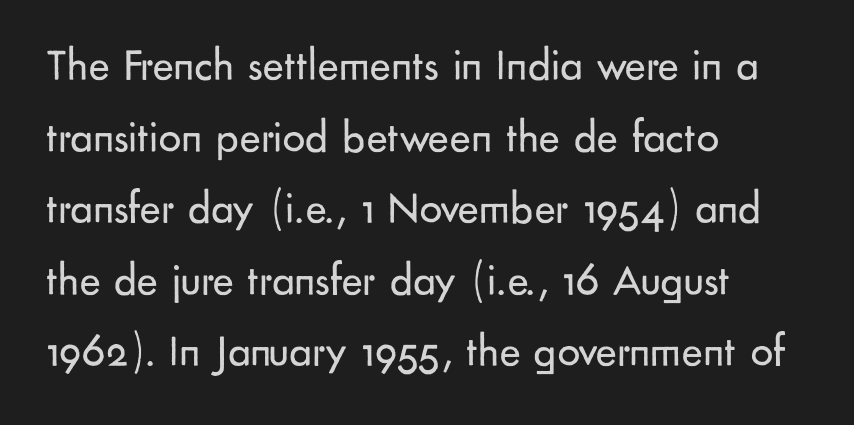
Q: Is the text bold? A: No.
Q: Is the text italic (slanted)? A: No, it is upright.
Q: Is the typeface a serif or a sans-serif typeface? A: Sans-serif.
Q: Is the text underlined? A: No.
Q: How is the paragraph aligned? A: Left-aligned.
Q: Is the spacing between letters normal or unusually wide? A: Normal.
Q: Is the spacing between lines tight, normal or loose? A: Normal.
Q: Width (condensed, normal, or wide)? A: Normal.
Q: Stroke contrast? A: Low.
Q: x-height? A: Small.
Q: Monospaced? A: No.
